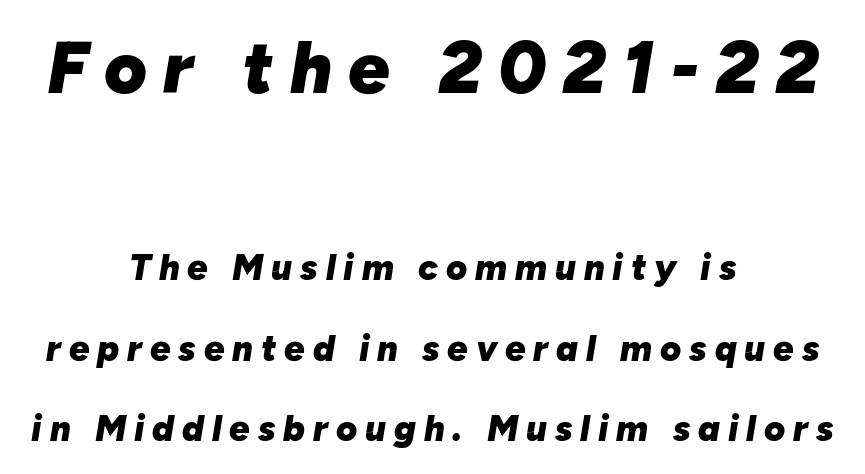
The image shows 73 px heavy type, italic (leaning right); set centered, loose line spacing (2.24x), unusually wide letter spacing (+0.22 em), not underlined; the first (top) block is 2.03x larger; low stroke contrast and a medium x-height.
